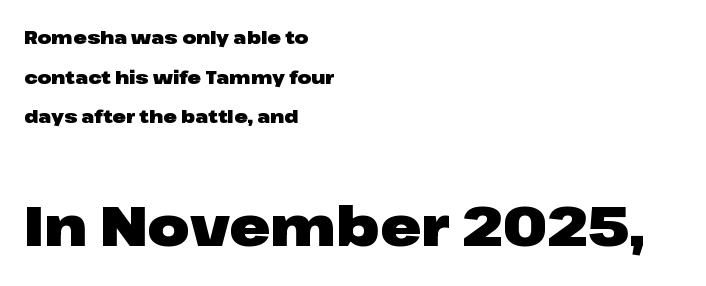
The image shows 55 px heavy, wide sans-serif type, upright; set left-aligned, loose line spacing (2.2x), normal letter spacing, not underlined; the second (bottom) block is 3.06x larger; low stroke contrast and a medium x-height.
